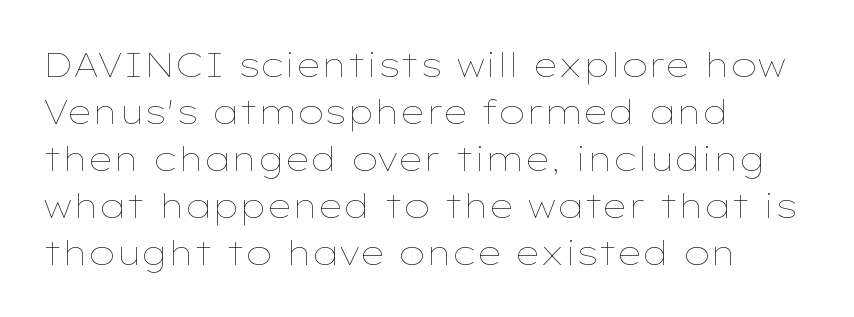
The image shows 34 px thin, wide type, upright; set left-aligned, normal line spacing (1.38x), normal letter spacing, not underlined; low stroke contrast and a medium x-height.
